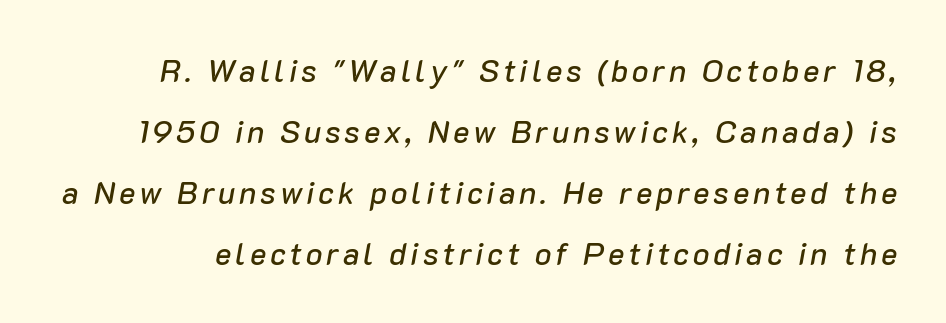
Q: Is the text italic (slanted)? A: Yes, it leans right by about 10 degrees.
Q: Is the text underlined? A: No.
Q: Is the spacing between lines tight, normal or loose? A: Loose.
Q: Width (condensed, normal, or wide)? A: Normal.
Q: Stroke contrast? A: Low.
Q: x-height? A: Medium.
Q: Monospaced? A: No.
